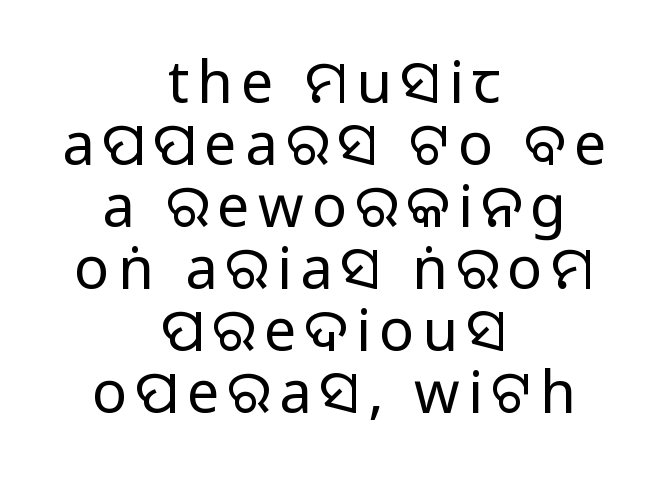
The string is rendered with underlining switched off. Short and long lines alike share a common midpoint. This sample has the flowing, uneven cadence of proportional lettering. In terms of posture, this sample is upright. These lines are composed in type without serifs.
